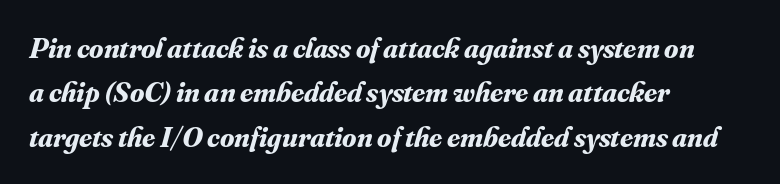
The image shows 29 px bold serif type, italic (leaning right); set left-aligned, normal line spacing (1.53x), normal letter spacing, not underlined; medium stroke contrast and a small x-height.
